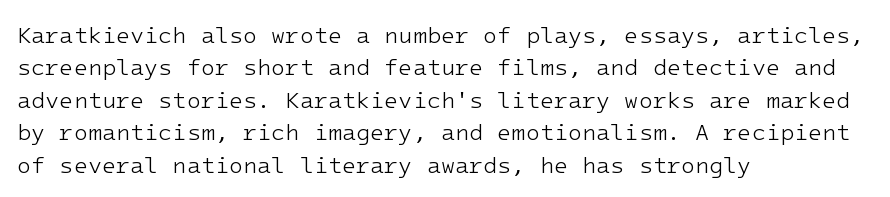
{"italic": "no", "bold": "no", "underline": "no", "align": "left", "line_spacing": "normal", "line_spacing_ratio": 1.41, "letter_spacing": "normal", "letter_spacing_em": 0.0, "glyph_px": 23}
